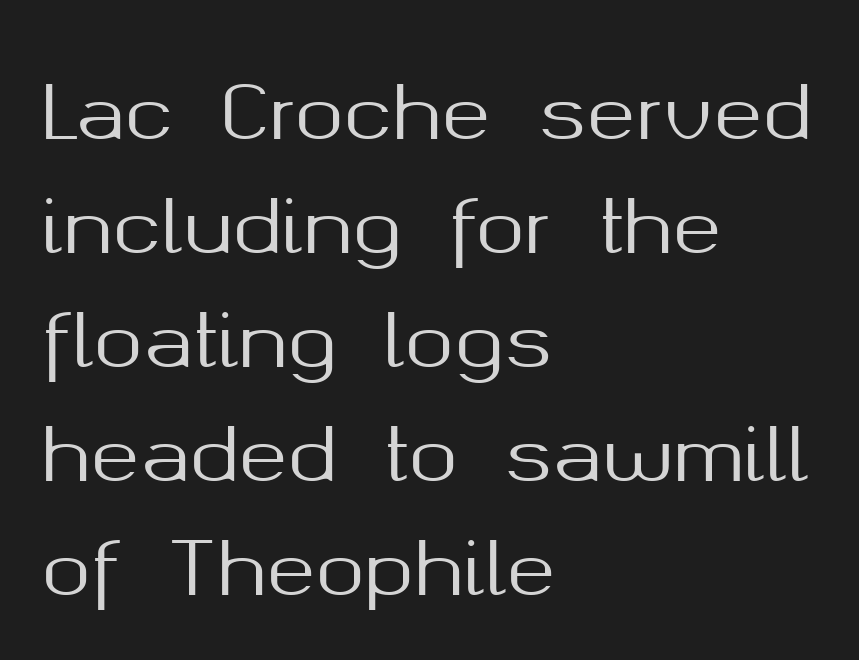
The image shows 74 px sans-serif type, upright; set left-aligned, normal line spacing (1.54x), normal letter spacing, not underlined; medium stroke contrast and a medium x-height.
